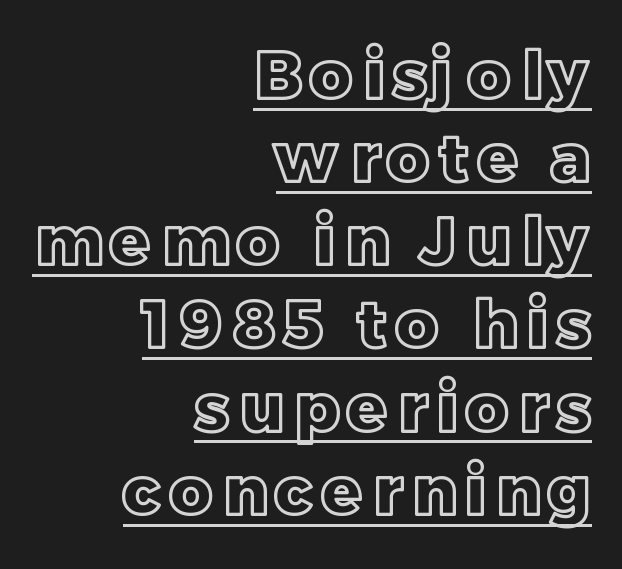
Horizontally, the lines are justified to the trailing edge only. The letters advance in unequal steps, a hallmark of proportional type. The lines sit at an ordinary, default distance from one another. Students, observe the line beneath the letters — that is underlining. Rendered with straight, roman letterforms.
